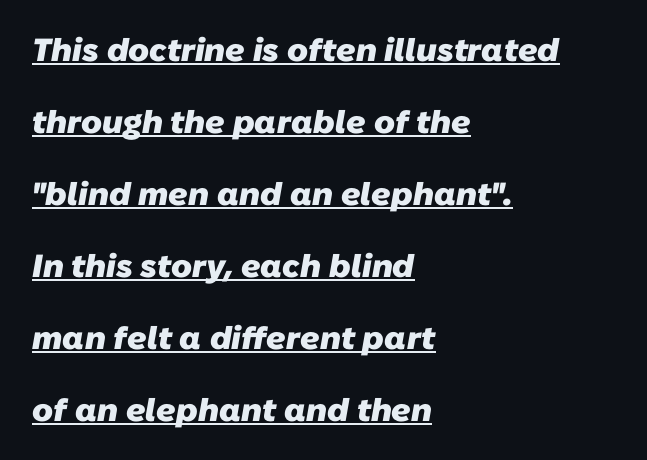
You could fit nearly another row in the gap between these rows. Unlike a traditional serif, this face leaves its strokes unadorned. I'd describe the lettering as bold — thick and assertive. A typesetter would call this zero additional tracking.
